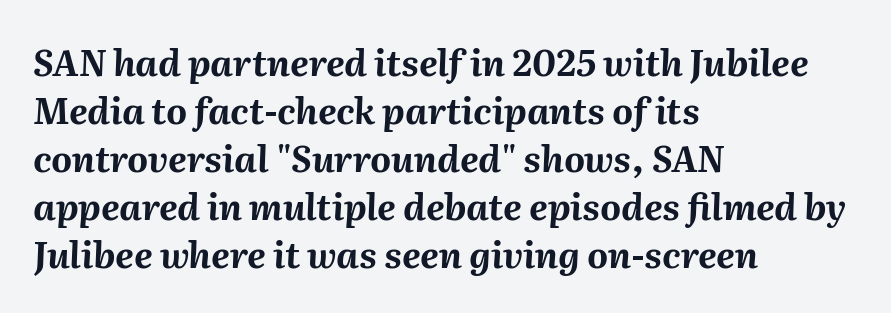
The image shows 36 px bold type, italic (leaning right); set left-aligned, normal line spacing (1.33x), normal letter spacing, not underlined; medium stroke contrast and a medium x-height.
